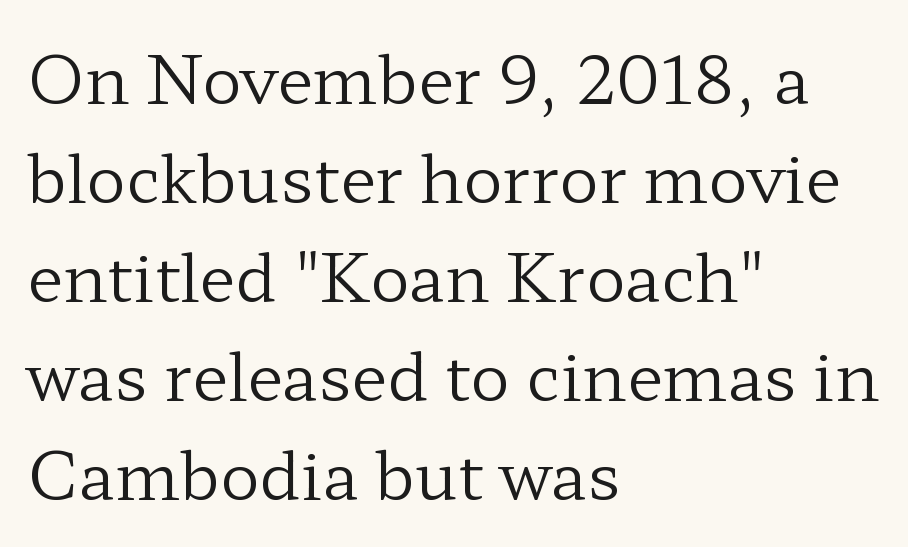
This sample is left-justified, so line endings fall wherever the words run out. Spacing verdict: proportional, widths tailored to each character. The font is comparable to plain body text, perhaps lighter. Nope, not italic — everything's standing straight. Leading matches the norm, producing a regular column.
